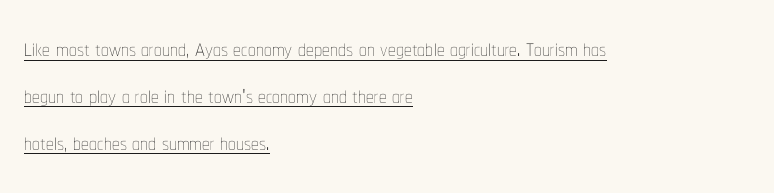
The passage shown is typed in a proportional face where columns would drift. These lines are set flush left with a ragged right edge. Notice how a bar underscores the lettering throughout. Every character sits straight up, as roman type does. Normally led — the rows are evenly, conventionally spaced.
